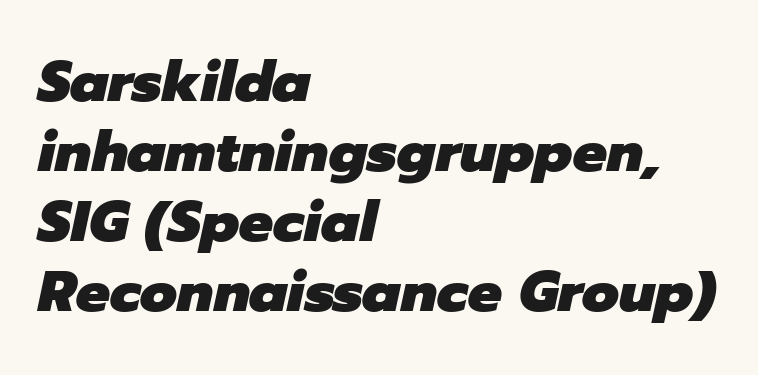
The image shows 57 px heavy type, italic (leaning right); set left-aligned, line spacing 1.23x, normal letter spacing, not underlined; low stroke contrast and a medium x-height.
